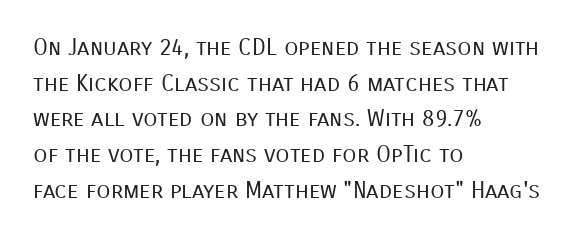
Baseline-to-baseline distance is the conventional proportion of letter height. The passage is arranged the way most books set body copy — flush left. The glyphs are unaccompanied by any horizontal stroke below them. The gaps between neighbouring characters are ordinary and unremarkable.
